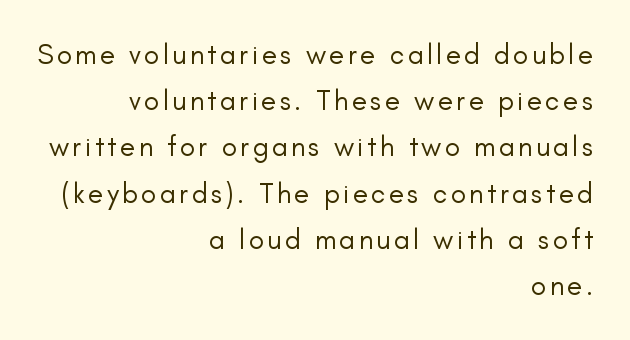
Q: Is the text bold? A: No.
Q: Is the text italic (slanted)? A: No, it is upright.
Q: Is the typeface a serif or a sans-serif typeface? A: Sans-serif.
Q: Is the text underlined? A: No.
Q: How is the paragraph aligned? A: Right-aligned.
Q: Is the spacing between lines tight, normal or loose? A: Normal.
Q: Width (condensed, normal, or wide)? A: Normal.
Q: Stroke contrast? A: Low.
Q: x-height? A: Small.
Q: Monospaced? A: No.
